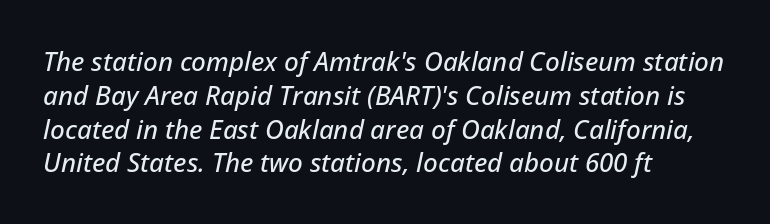
Q: Is the text italic (slanted)? A: Yes, it leans right by about 12 degrees.
Q: Is the text underlined? A: No.
Q: How is the paragraph aligned? A: Left-aligned.
Q: Is the spacing between letters normal or unusually wide? A: Normal.
Q: Is the spacing between lines tight, normal or loose? A: Normal.
